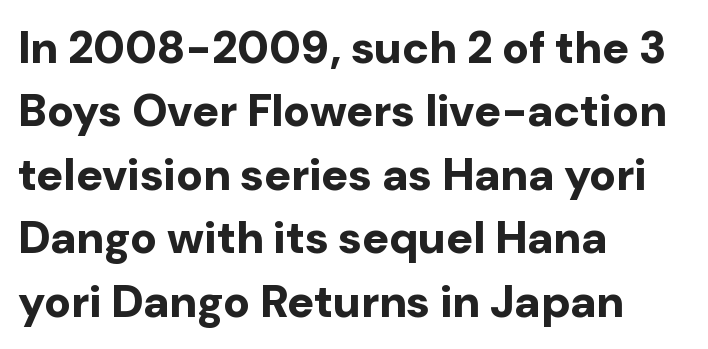
The text was rendered using a sans face with plain stroke endings. Proportional: the letters do not fall into vertical columns. Students, this is bold: see how much ink each stroke carries. Leading: standard. Honestly, there is no underline to notice here at all.
